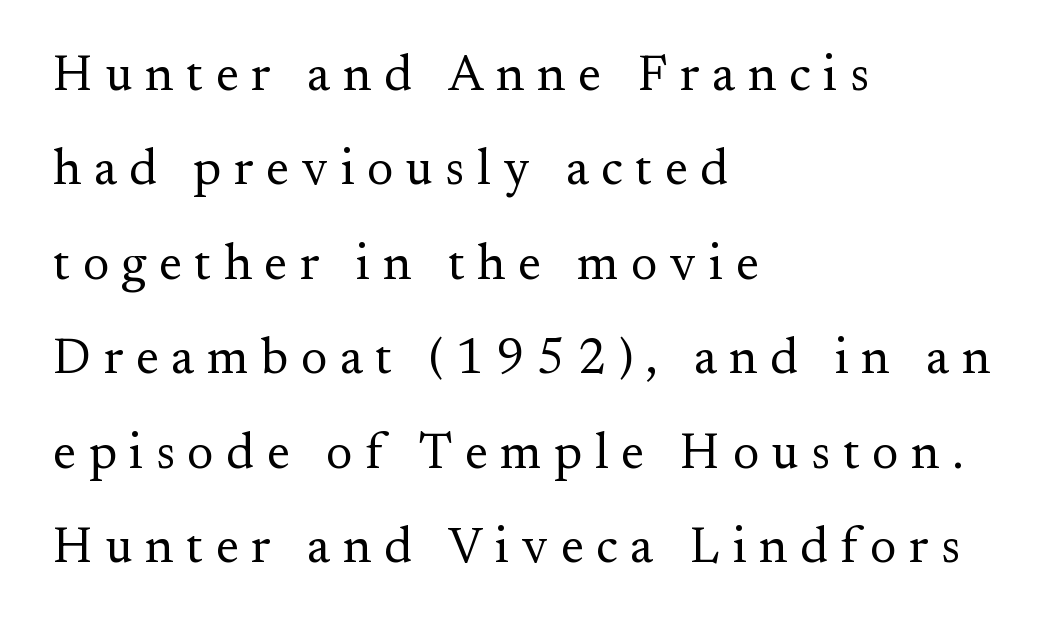
Unlike a clean sans, this face finishes its strokes with serifs. The letters advance in unequal steps, a hallmark of proportional type. If you drew a line through each stem, it would be perfectly vertical. Nothing heavy about these letters — not bold at all. In CSS terms this would be text-align: left. This sample uses expanded letter spacing, leaving extra air between glyphs.
